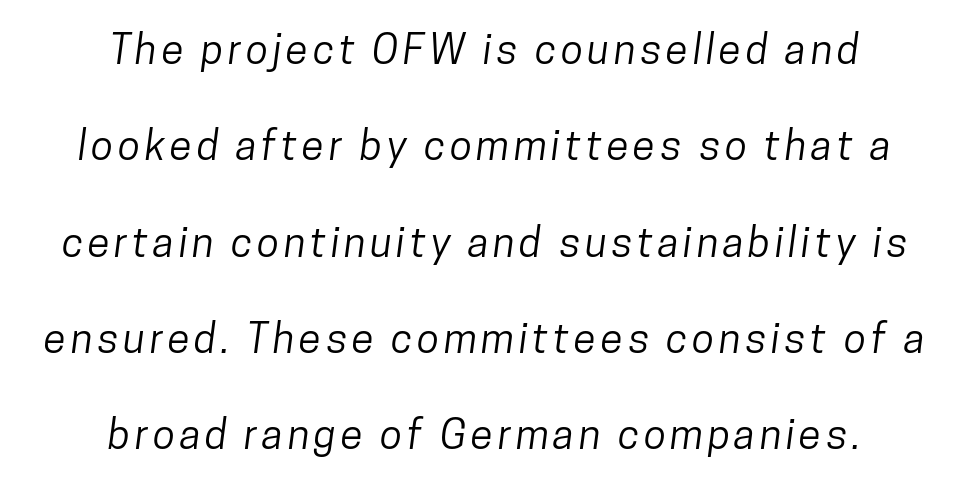
The image shows 41 px condensed sans-serif type; set centered, loose line spacing (2.35x), not underlined; low stroke contrast and a medium x-height.
